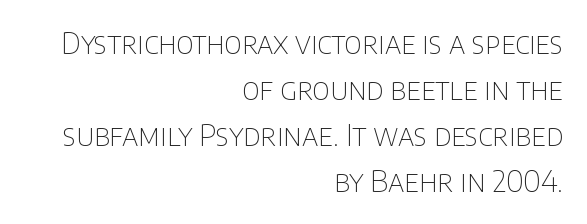
{"serif": "no", "italic": "no", "bold": "no", "weight": "thin", "width": "normal", "stroke_contrast": "low", "x_height": "large", "monospaced": "no", "underline": "no", "align": "right", "line_spacing": "normal", "line_spacing_ratio": 1.59, "letter_spacing": "normal", "letter_spacing_em": 0.0, "glyph_px": 29}
